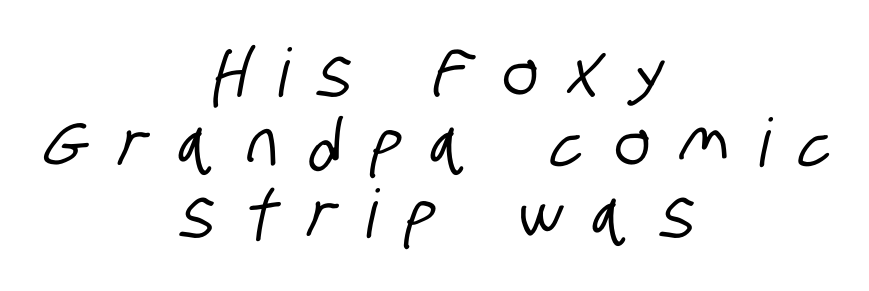
Q: Is the typeface a serif or a sans-serif typeface? A: Sans-serif.
Q: Is the text underlined? A: No.
Q: How is the paragraph aligned? A: Centered.
Q: Is the spacing between letters normal or unusually wide? A: Unusually wide.
Q: Is the spacing between lines tight, normal or loose? A: Tight.
Q: Width (condensed, normal, or wide)? A: Condensed.
Q: Stroke contrast? A: Low.
Q: x-height? A: Large.
Q: Monospaced? A: No.
